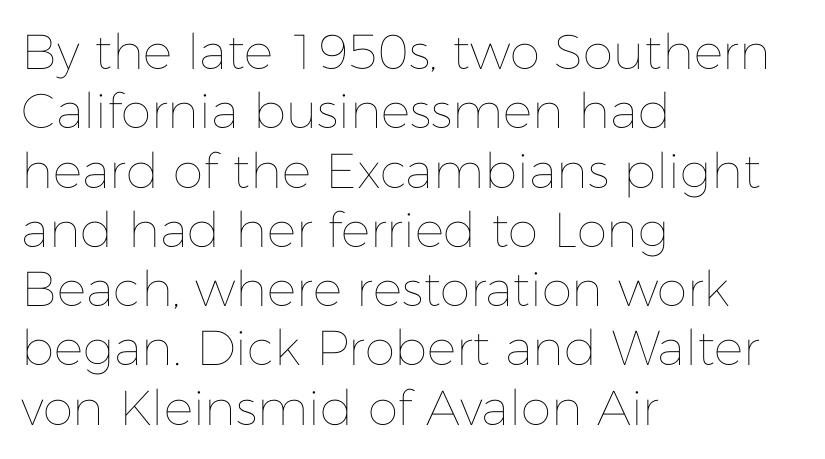
The image shows 49 px thin type, upright; set left-aligned, line spacing 1.21x, normal letter spacing, not underlined; low stroke contrast and a medium x-height.
